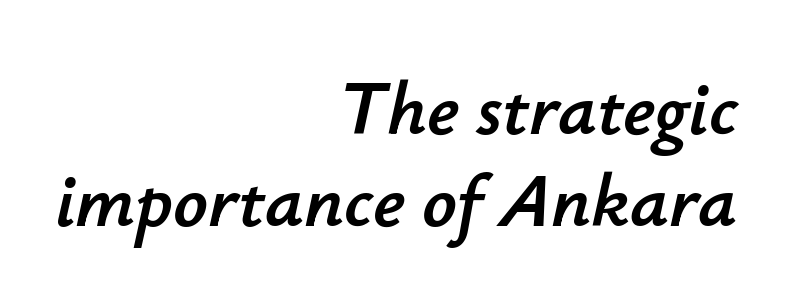
Q: Is the text italic (slanted)? A: Yes, it leans right by about 12 degrees.
Q: Is the text underlined? A: No.
Q: How is the paragraph aligned? A: Right-aligned.
Q: Is the spacing between letters normal or unusually wide? A: Normal.
Q: Width (condensed, normal, or wide)? A: Normal.
Q: Stroke contrast? A: Low.
Q: x-height? A: Small.
Q: Monospaced? A: No.
